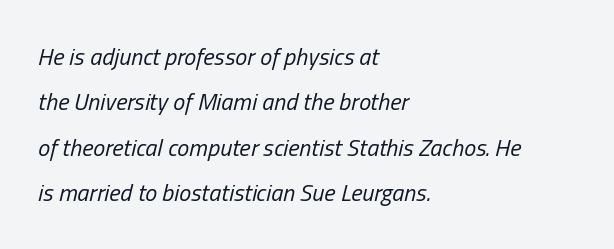
{"italic": "yes", "lean": "right", "slant_degrees": 13, "bold": "no", "underline": "no", "align": "left", "line_spacing_ratio": 1.89, "letter_spacing": "normal", "letter_spacing_em": 0.0, "glyph_px": 24}
